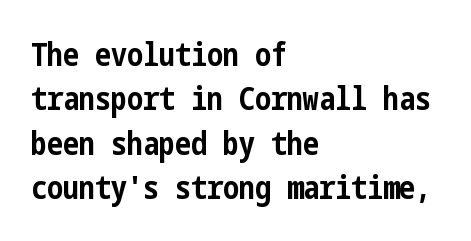
{"serif": "no", "italic": "no", "bold": "yes", "weight": "bold", "width": "condensed", "stroke_contrast": "low", "x_height": "medium", "underline": "no", "align": "left", "line_spacing": "normal", "line_spacing_ratio": 1.39, "letter_spacing": "normal", "letter_spacing_em": 0.0, "glyph_px": 32}
